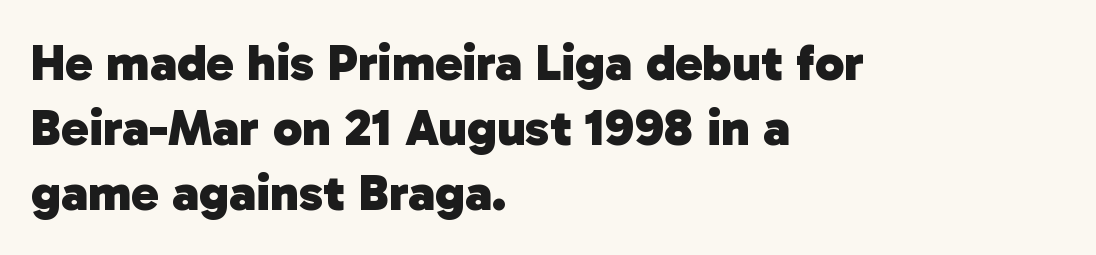
The letters are bold, with thick, heavy strokes. If you drew a ruler down the left edge, every line would touch it. Lines of text with bare space underneath. Successive baselines arrive at the customary interval. Spacing verdict: proportional, widths tailored to each character. This is sans-serif lettering, the kind often seen on screens and signage.
